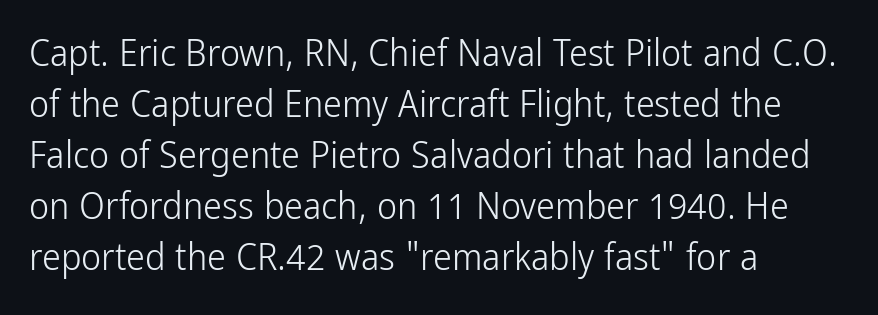
{"serif": "no", "italic": "no", "bold": "no", "weight": "light", "width": "condensed", "stroke_contrast": "low", "x_height": "medium", "monospaced": "no", "underline": "no", "align": "left", "line_spacing": "normal", "line_spacing_ratio": 1.34, "letter_spacing": "normal", "letter_spacing_em": 0.0, "glyph_px": 38}
